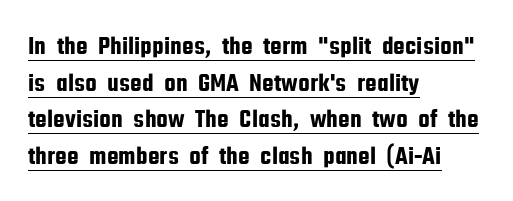
{"italic": "no", "underline": "yes", "align": "left", "line_spacing": "normal", "line_spacing_ratio": 1.41, "letter_spacing": "normal", "letter_spacing_em": 0.0, "glyph_px": 26}
